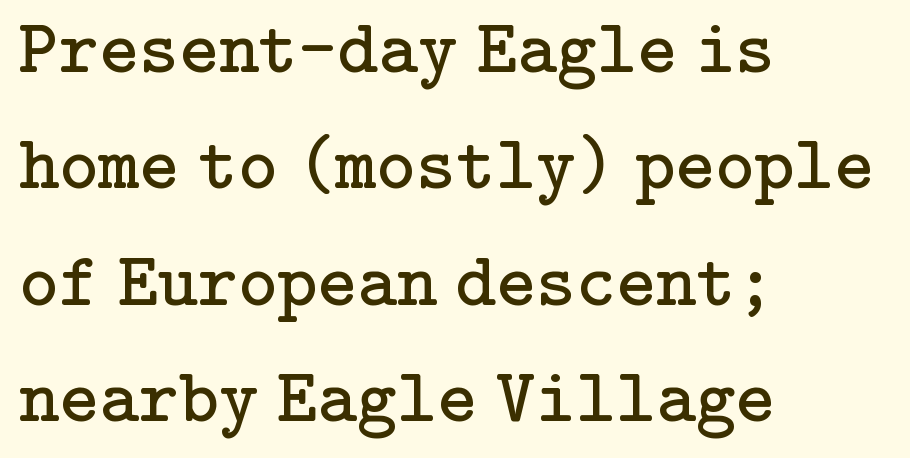
Q: Is the text bold? A: No.
Q: Is the text italic (slanted)? A: No, it is upright.
Q: Is the typeface a serif or a sans-serif typeface? A: Serif.
Q: Is the text underlined? A: No.
Q: How is the paragraph aligned? A: Left-aligned.
Q: Is the spacing between letters normal or unusually wide? A: Normal.
Q: Is the spacing between lines tight, normal or loose? A: Normal.
Q: Width (condensed, normal, or wide)? A: Normal.
Q: Stroke contrast? A: Low.
Q: x-height? A: Medium.
